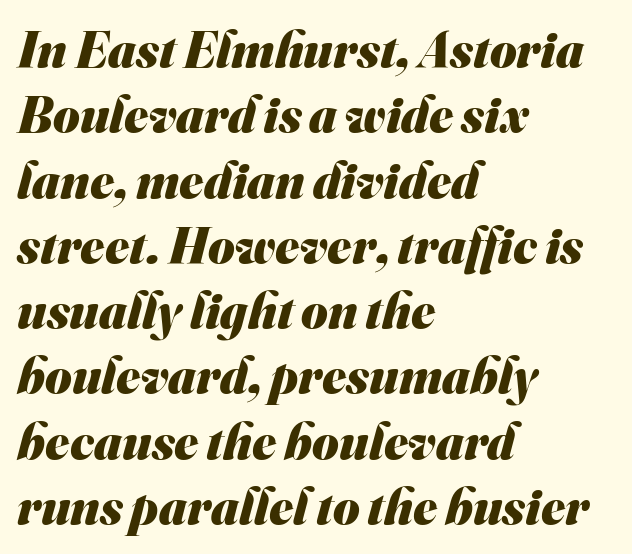
Q: Is the text bold? A: Yes.
Q: Is the typeface a serif or a sans-serif typeface? A: Sans-serif.
Q: Is the text underlined? A: No.
Q: How is the paragraph aligned? A: Left-aligned.
Q: Is the spacing between letters normal or unusually wide? A: Normal.
Q: Is the spacing between lines tight, normal or loose? A: Normal.
Q: Width (condensed, normal, or wide)? A: Normal.
Q: Stroke contrast? A: Medium.
Q: x-height? A: Small.
Q: Monospaced? A: No.
